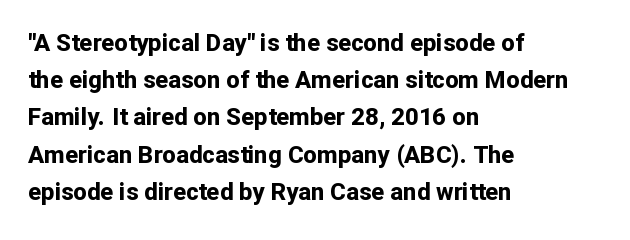
The passage shown has conventional tracking throughout. Underline: absent. The lines in this sample share a left origin and differ only in where they stop. These lines carry a lot of weight — the face is fully bold. Leading: standard. Characters remain perfectly vertical along every line.
